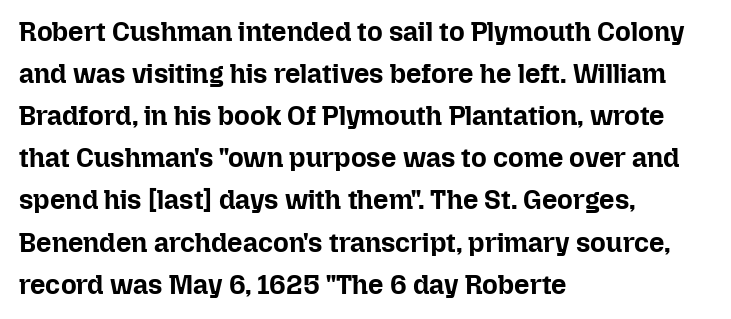
The image shows 27 px bold type, upright; set left-aligned, normal line spacing (1.56x), normal letter spacing, not underlined.
